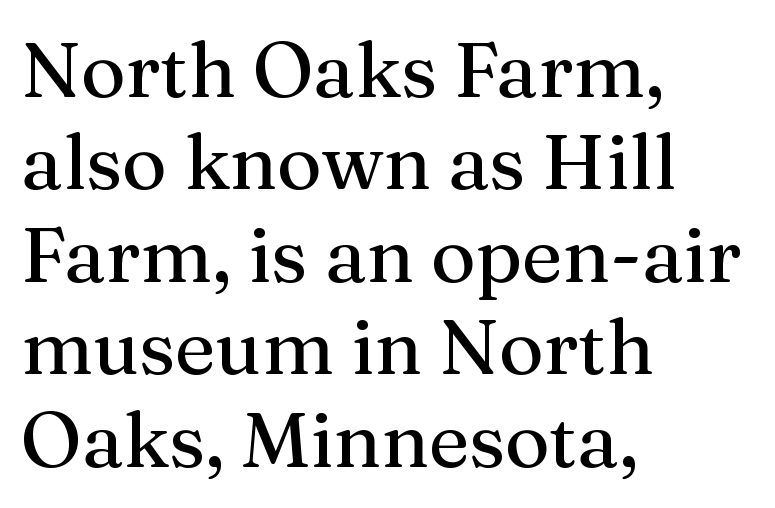
Q: Is the text italic (slanted)? A: No, it is upright.
Q: Is the typeface a serif or a sans-serif typeface? A: Serif.
Q: Is the text underlined? A: No.
Q: How is the paragraph aligned? A: Left-aligned.
Q: Is the spacing between letters normal or unusually wide? A: Normal.
Q: Width (condensed, normal, or wide)? A: Normal.
Q: Stroke contrast? A: Medium.
Q: x-height? A: Medium.
Q: Monospaced? A: No.
